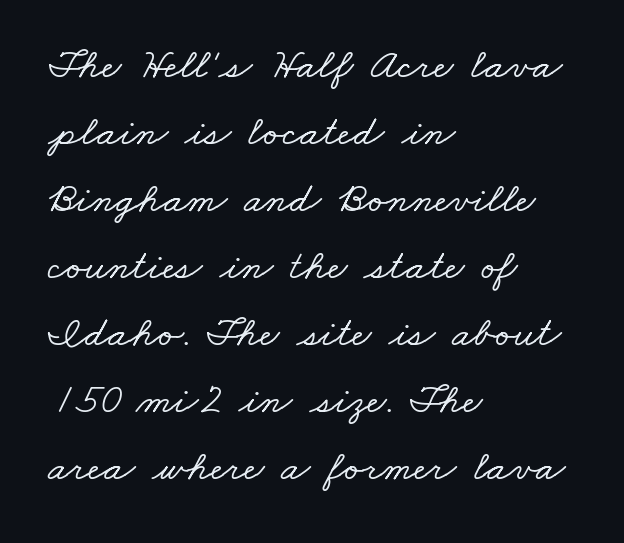
Q: Is the typeface a serif or a sans-serif typeface? A: Serif.
Q: Is the text underlined? A: No.
Q: How is the paragraph aligned? A: Left-aligned.
Q: Is the spacing between letters normal or unusually wide? A: Normal.
Q: Is the spacing between lines tight, normal or loose? A: Normal.
Q: Width (condensed, normal, or wide)? A: Wide.
Q: Stroke contrast? A: Low.
Q: x-height? A: Small.
Q: Monospaced? A: No.
